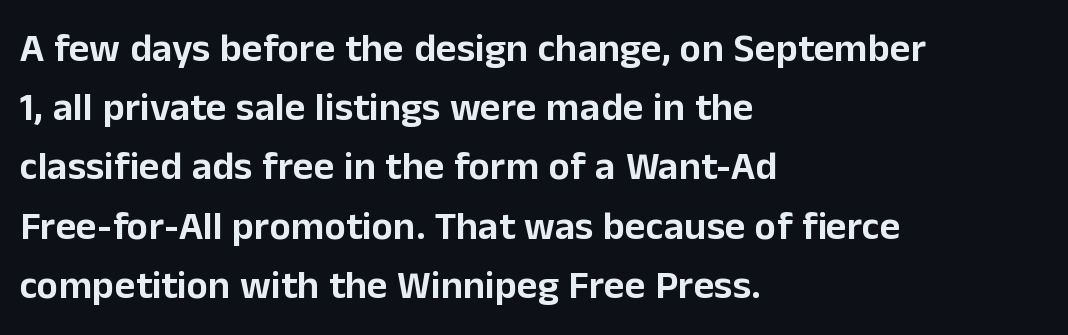
The image shows 40 px sans-serif type, upright; set left-aligned, normal line spacing (1.48x), normal letter spacing, not underlined; low stroke contrast and a medium x-height.
